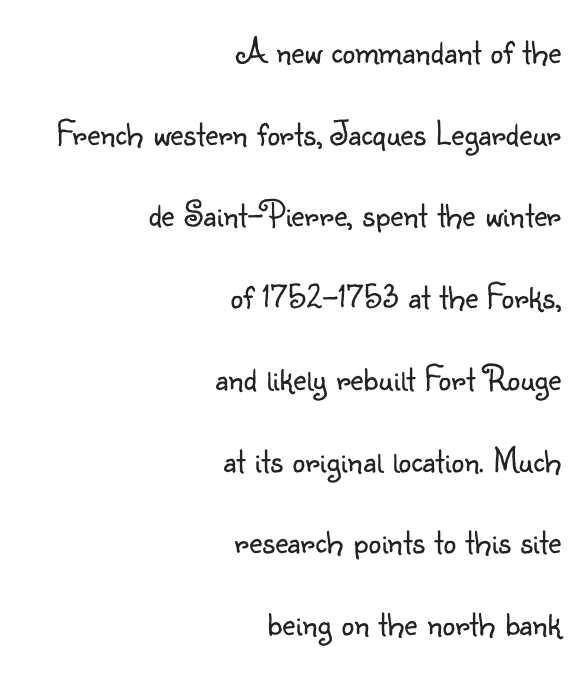
Q: Is the text bold? A: No.
Q: Is the text italic (slanted)? A: No, it is upright.
Q: Is the typeface a serif or a sans-serif typeface? A: Sans-serif.
Q: Is the text underlined? A: No.
Q: How is the paragraph aligned? A: Right-aligned.
Q: Is the spacing between letters normal or unusually wide? A: Normal.
Q: Is the spacing between lines tight, normal or loose? A: Loose.
Q: Width (condensed, normal, or wide)? A: Normal.
Q: Stroke contrast? A: Low.
Q: x-height? A: Small.
Q: Monospaced? A: No.
